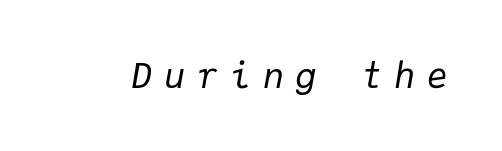
No word sits above an underline. Spacing between characters has been opened up far beyond the box default. A typesetter would mark this as italic. Stroke thickness stays within the range of a standard reading face or lighter.
